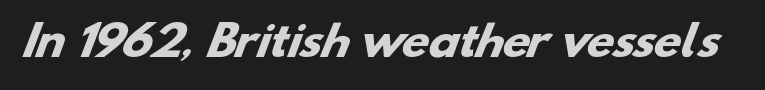
Caption: standard tracking, unaltered. You can tell from the bare stems that sans-serif type was used. These lines carry a lot of weight — the face is fully bold. Think of a printed novel: that variable character pitch is what you see here.
